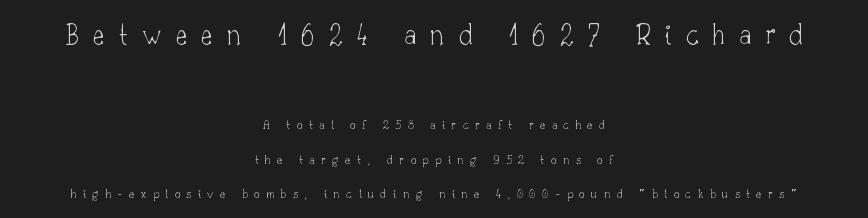
The image shows 31 px thin serif type, upright; set centered, loose line spacing (2.44x), unusually wide letter spacing (+0.46 em), not underlined; the first (top) block is 2.21x larger; low stroke contrast and a small x-height.
